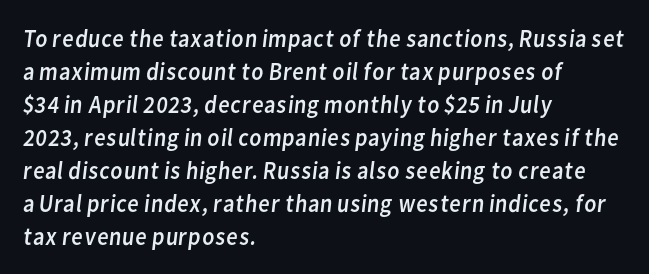
{"bold": "no", "underline": "no", "align": "left", "line_spacing": "normal", "line_spacing_ratio": 1.32, "letter_spacing": "normal", "letter_spacing_em": 0.0, "glyph_px": 25}
